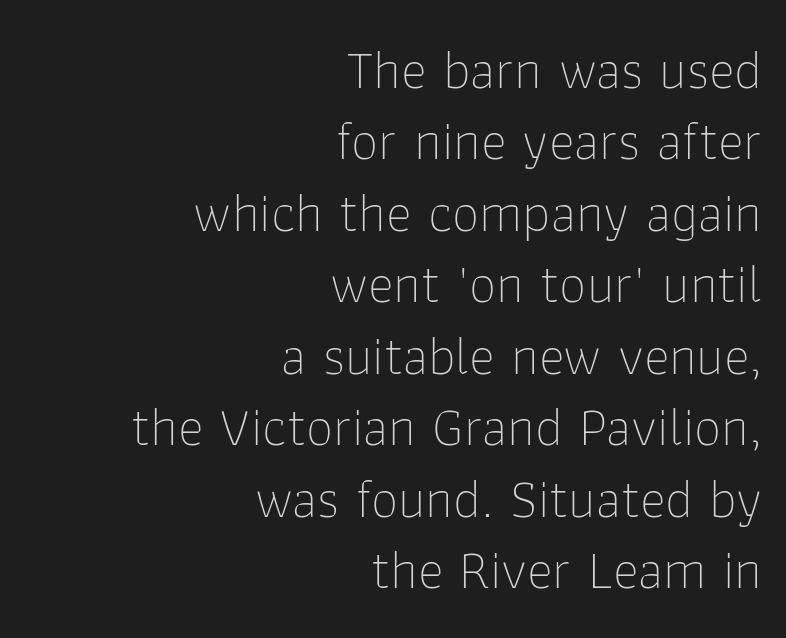
Bold? No — there's no thickening of the strokes. Default kerning and tracking; the words read as compact shapes. In terms of letterform style, serifs are entirely absent. Anything drawn beneath the words? Only blank space. Horizontal alignment here is rightward, an uncommon choice for prose.
